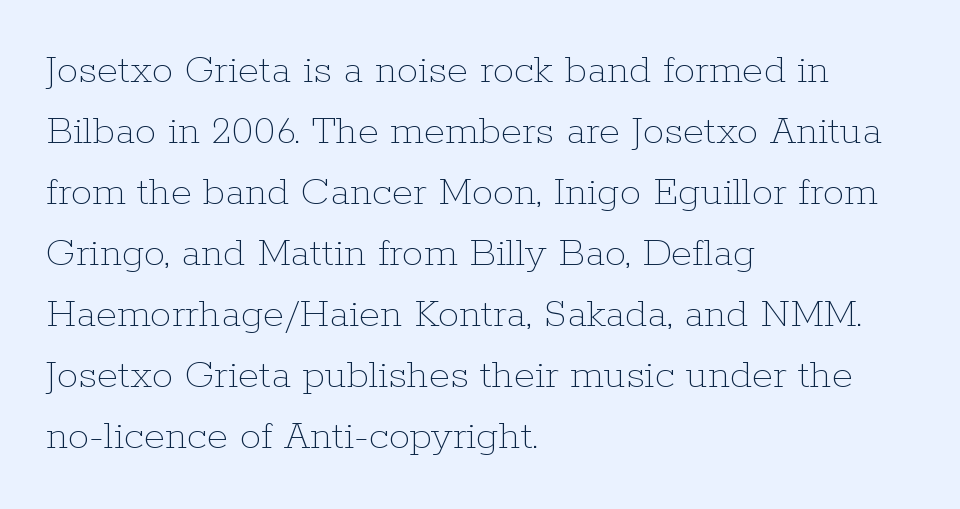
{"italic": "no", "bold": "no", "weight": "thin", "width": "normal", "stroke_contrast": "low", "x_height": "medium", "monospaced": "no", "underline": "no", "align": "left", "line_spacing": "normal", "line_spacing_ratio": 1.42, "letter_spacing": "normal", "letter_spacing_em": 0.0, "glyph_px": 43}
